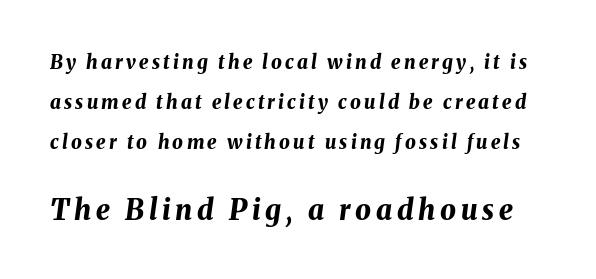
{"italic": "yes", "lean": "right", "slant_degrees": 8, "bold": "yes", "weight": "bold", "width": "normal", "stroke_contrast": "medium", "x_height": "medium", "monospaced": "no", "underline": "no", "line_spacing": "loose", "line_spacing_ratio": 2.1, "larger_block": "second", "size_ratio": 1.47, "glyph_px": 28}
